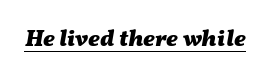
Does extra space separate the letters? No, they use regular spacing. In terms of posture, this sample is oblique. On the weight axis this lands at bold, roughly 700. Check the space under the baseline: a stroke is drawn there.
